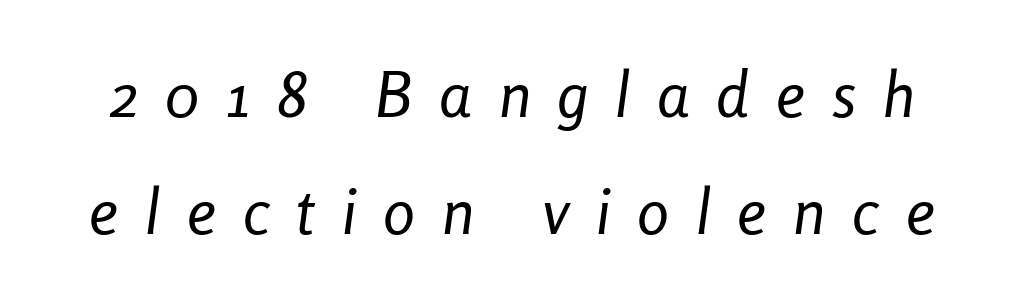
{"italic": "yes", "lean": "right", "slant_degrees": 8, "bold": "no", "weight": "regular", "width": "condensed", "stroke_contrast": "low", "x_height": "medium", "monospaced": "no", "underline": "no", "line_spacing_ratio": 1.83, "letter_spacing": "wide", "letter_spacing_em": 0.42, "glyph_px": 64}
